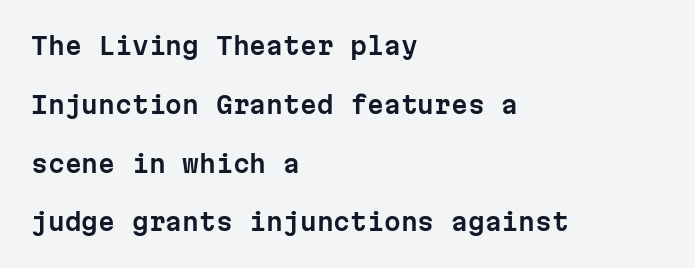
{"italic": "no", "underline": "no", "align": "left", "line_spacing": "loose", "line_spacing_ratio": 2.45, "letter_spacing": "normal", "letter_spacing_em": 0.0, "glyph_px": 24}
